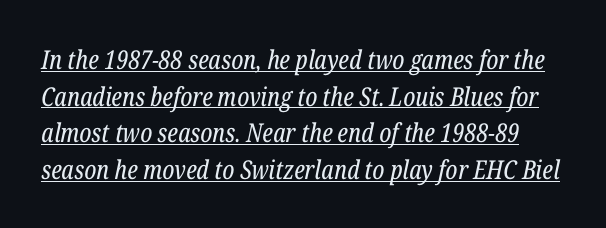
Q: Is the text bold? A: No.
Q: Is the text italic (slanted)? A: Yes, it leans right by about 12 degrees.
Q: Is the text underlined? A: Yes.
Q: Is the spacing between letters normal or unusually wide? A: Normal.
Q: Is the spacing between lines tight, normal or loose? A: Normal.
